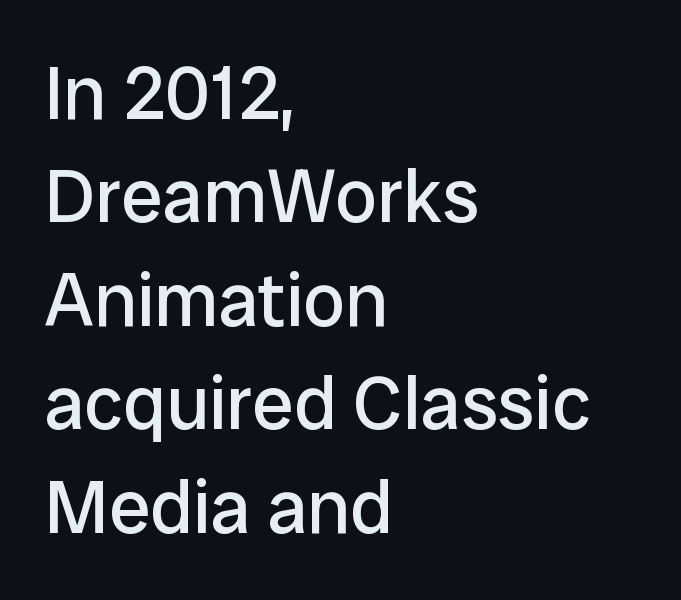
The lines are quadded left. The space between consecutive lines is moderate. Words appear dense and cohesive because spacing is normal. Honestly, there is no underline to notice here at all. This is sans-serif lettering, the kind often seen on screens and signage.
